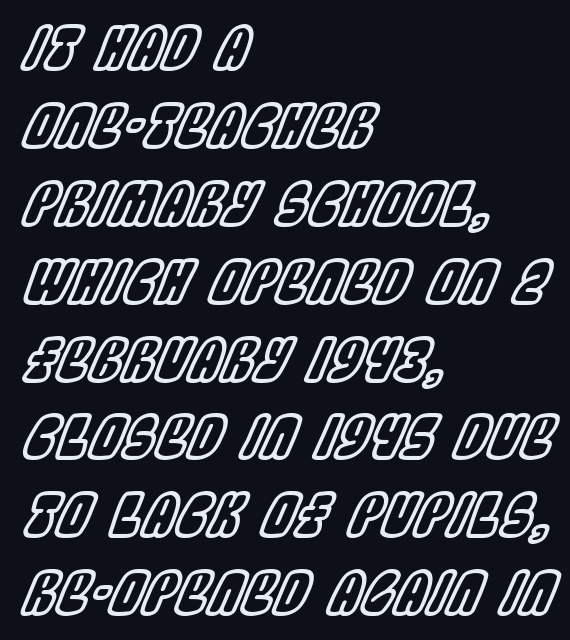
If you measured baseline to baseline, you'd find a middling distance. The specimen omits any rule beneath the text block's lines. Spacing verdict: proportional, widths tailored to each character. A student would call this left alignment; a typographer would say flush left, rag right. Observe the lean: these are italic letterforms.
